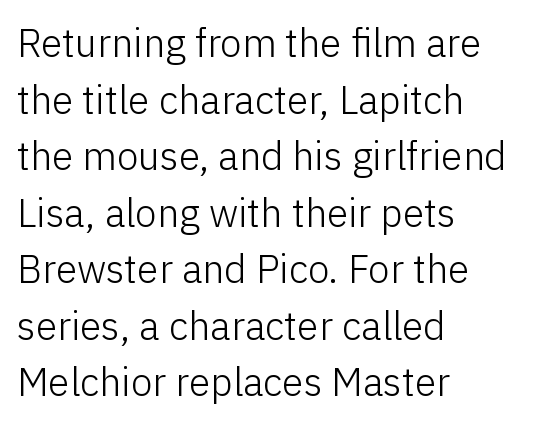
{"serif": "no", "italic": "no", "bold": "no", "weight": "light", "width": "normal", "stroke_contrast": "low", "x_height": "medium", "monospaced": "no", "underline": "no", "align": "left", "line_spacing": "normal", "line_spacing_ratio": 1.45, "letter_spacing": "normal", "letter_spacing_em": 0.0, "glyph_px": 39}
